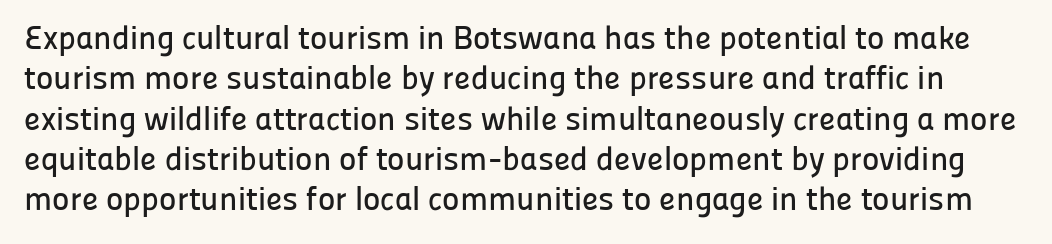
{"serif": "no", "italic": "no", "width": "normal", "stroke_contrast": "low", "x_height": "medium", "monospaced": "no", "underline": "no", "line_spacing_ratio": 1.22, "letter_spacing": "normal", "letter_spacing_em": 0.0, "glyph_px": 33}
